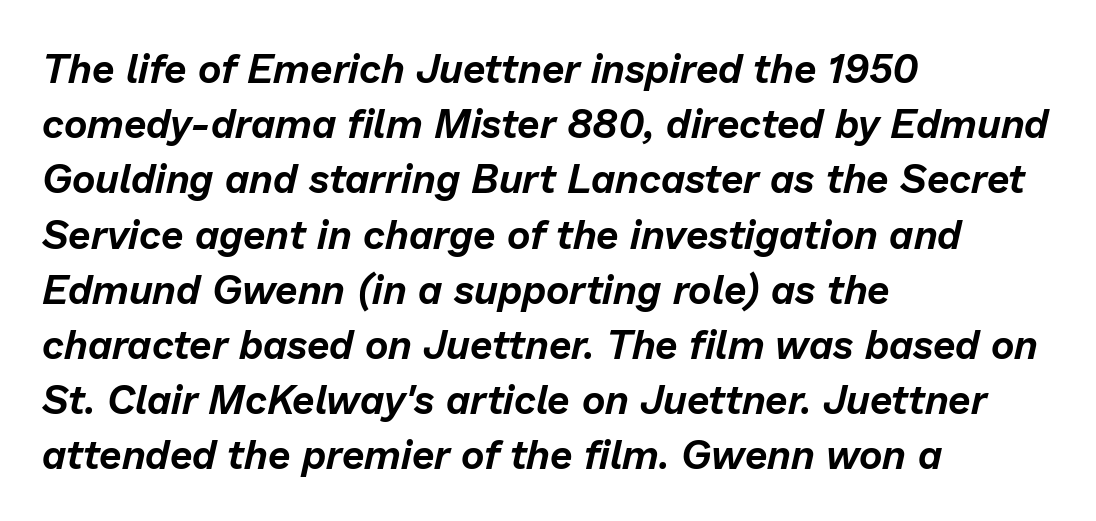
Q: Is the text italic (slanted)? A: Yes, it leans right by about 13 degrees.
Q: Is the text underlined? A: No.
Q: How is the paragraph aligned? A: Left-aligned.
Q: Is the spacing between letters normal or unusually wide? A: Normal.
Q: Is the spacing between lines tight, normal or loose? A: Normal.
Q: Width (condensed, normal, or wide)? A: Normal.
Q: Stroke contrast? A: Low.
Q: x-height? A: Medium.
Q: Monospaced? A: No.
